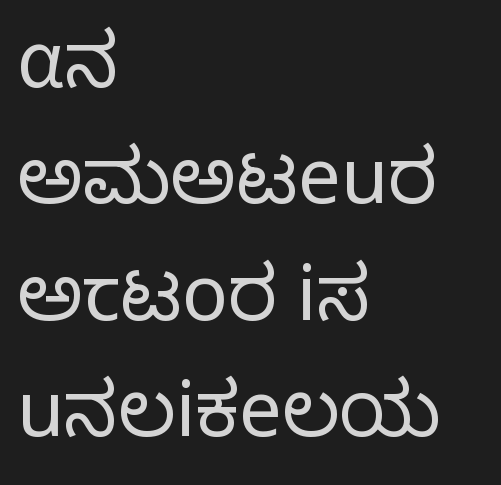
Q: Is the text bold? A: No.
Q: Is the text italic (slanted)? A: No, it is upright.
Q: Is the typeface a serif or a sans-serif typeface? A: Sans-serif.
Q: Is the text underlined? A: No.
Q: How is the paragraph aligned? A: Left-aligned.
Q: Is the spacing between letters normal or unusually wide? A: Normal.
Q: Is the spacing between lines tight, normal or loose? A: Normal.
Q: Width (condensed, normal, or wide)? A: Normal.
Q: Stroke contrast? A: Low.
Q: x-height? A: Medium.
Q: Monospaced? A: No.
